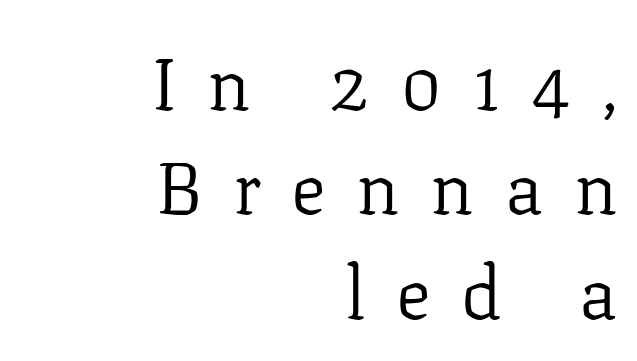
{"serif": "yes", "italic": "no", "bold": "no", "weight": "regular", "width": "normal", "stroke_contrast": "low", "x_height": "medium", "monospaced": "no", "underline": "no", "align": "right", "line_spacing": "normal", "line_spacing_ratio": 1.43, "letter_spacing": "wide", "letter_spacing_em": 0.42, "glyph_px": 73}
